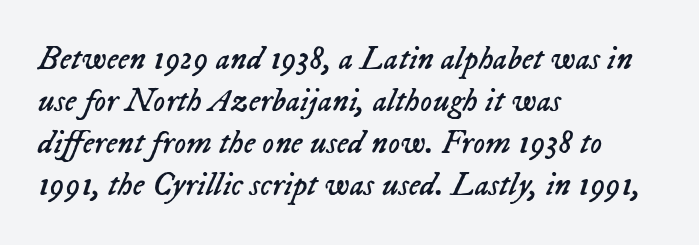
{"italic": "yes", "lean": "right", "slant_degrees": 23, "bold": "no", "weight": "regular", "width": "normal", "stroke_contrast": "low", "x_height": "medium", "monospaced": "no", "underline": "no", "align": "left", "line_spacing": "normal", "line_spacing_ratio": 1.27, "letter_spacing": "normal", "letter_spacing_em": 0.0, "glyph_px": 33}
